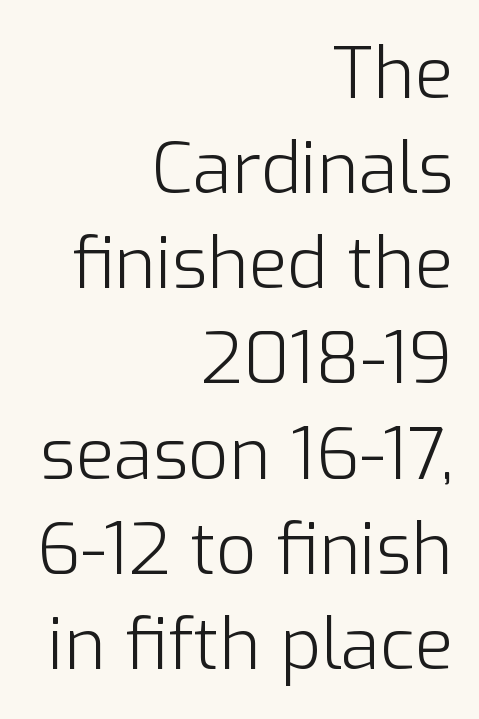
The image shows 71 px light sans-serif type, upright; set right-aligned, normal line spacing (1.34x), normal letter spacing, not underlined; low stroke contrast and a medium x-height.
